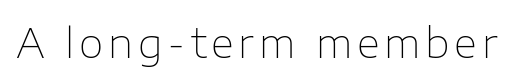
The image shows 40 px thin sans-serif type, upright; set not underlined; low stroke contrast and a medium x-height.
